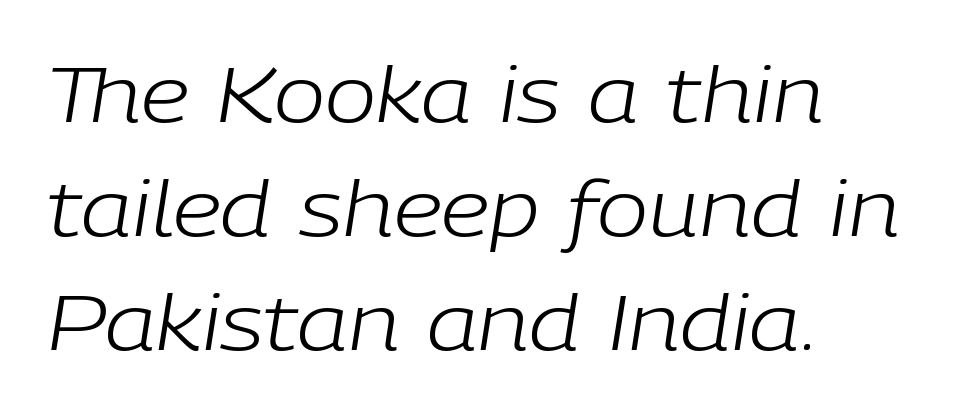
The image shows 77 px light type, italic (leaning right); set left-aligned, normal line spacing (1.48x), normal letter spacing, not underlined; low stroke contrast and a medium x-height.
